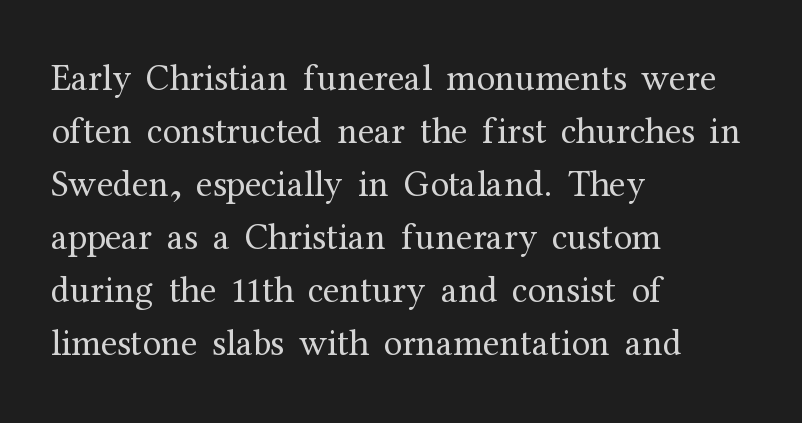
Q: Is the text bold? A: No.
Q: Is the text italic (slanted)? A: No, it is upright.
Q: Is the typeface a serif or a sans-serif typeface? A: Serif.
Q: Is the text underlined? A: No.
Q: How is the paragraph aligned? A: Left-aligned.
Q: Is the spacing between letters normal or unusually wide? A: Normal.
Q: Is the spacing between lines tight, normal or loose? A: Normal.
Q: Width (condensed, normal, or wide)? A: Normal.
Q: Stroke contrast? A: Medium.
Q: x-height? A: Medium.
Q: Monospaced? A: No.
